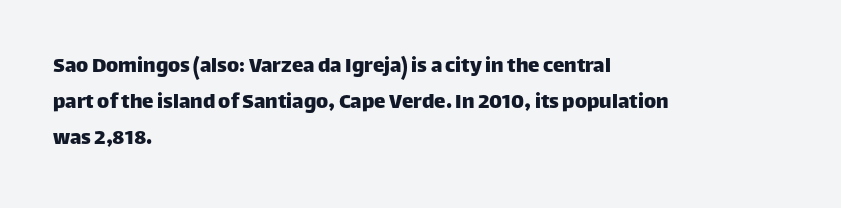
Q: Is the text italic (slanted)? A: No, it is upright.
Q: Is the text underlined? A: No.
Q: How is the paragraph aligned? A: Left-aligned.
Q: Is the spacing between letters normal or unusually wide? A: Normal.
Q: Is the spacing between lines tight, normal or loose? A: Normal.
